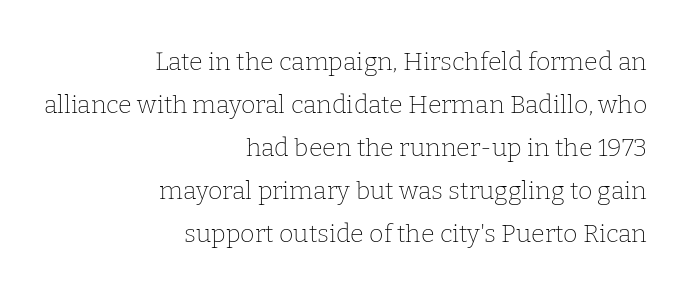
Q: Is the text bold? A: No.
Q: Is the text italic (slanted)? A: No, it is upright.
Q: Is the text underlined? A: No.
Q: How is the paragraph aligned? A: Right-aligned.
Q: Is the spacing between letters normal or unusually wide? A: Normal.
